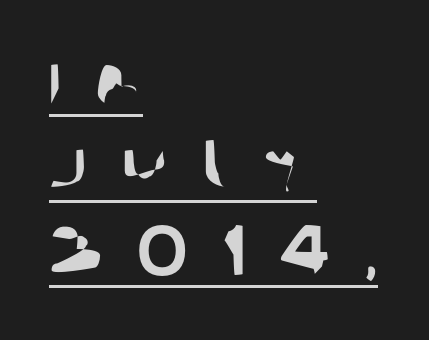
Q: Is the typeface a serif or a sans-serif typeface? A: Sans-serif.
Q: Is the text underlined? A: Yes.
Q: How is the paragraph aligned? A: Left-aligned.
Q: Is the spacing between letters normal or unusually wide? A: Unusually wide.
Q: Width (condensed, normal, or wide)? A: Normal.
Q: Stroke contrast? A: Low.
Q: x-height? A: Large.
Q: Monospaced? A: No.
